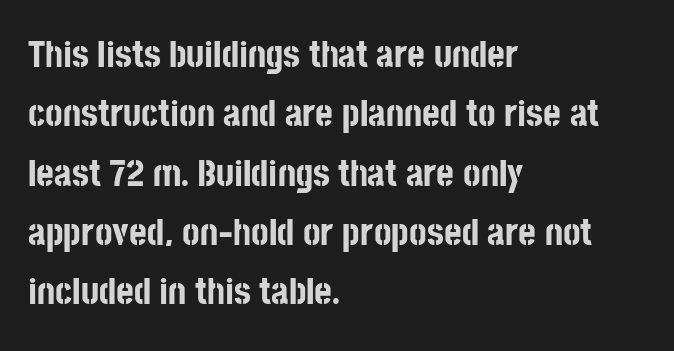
The image shows 38 px bold, condensed sans-serif type, upright; set left-aligned, normal line spacing (1.56x), normal letter spacing, not underlined; low stroke contrast and a large x-height.
